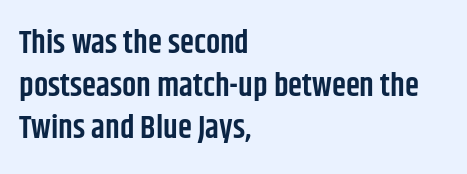
{"serif": "no", "italic": "no", "bold": "semi", "weight": "semibold", "width": "condensed", "stroke_contrast": "low", "x_height": "large", "monospaced": "no", "underline": "no", "align": "left", "line_spacing": "normal", "line_spacing_ratio": 1.33, "letter_spacing": "normal", "letter_spacing_em": 0.0, "glyph_px": 32}
